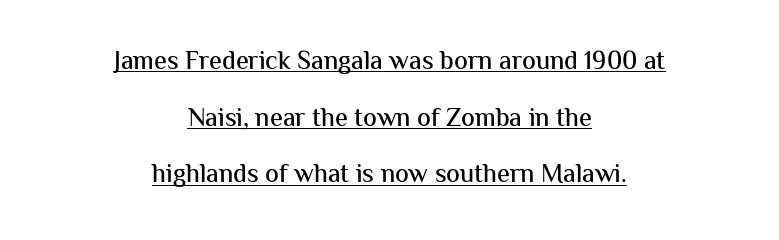
{"italic": "no", "underline": "yes", "align": "center", "line_spacing": "loose", "line_spacing_ratio": 2.18, "letter_spacing": "normal", "letter_spacing_em": 0.0, "glyph_px": 26}
